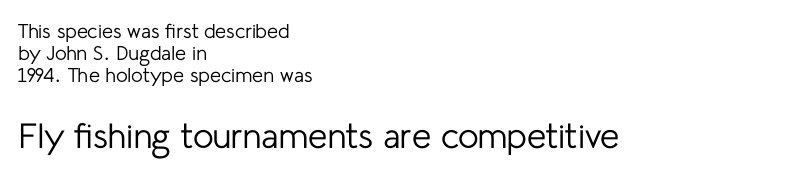
When letters stand straight like this, we call the style roman or upright. Descender tails drop into unmarked territory. The lines are quadded left. Spacing between characters is what you'd get straight out of the box. The lines are packed closely together with very little leading.
